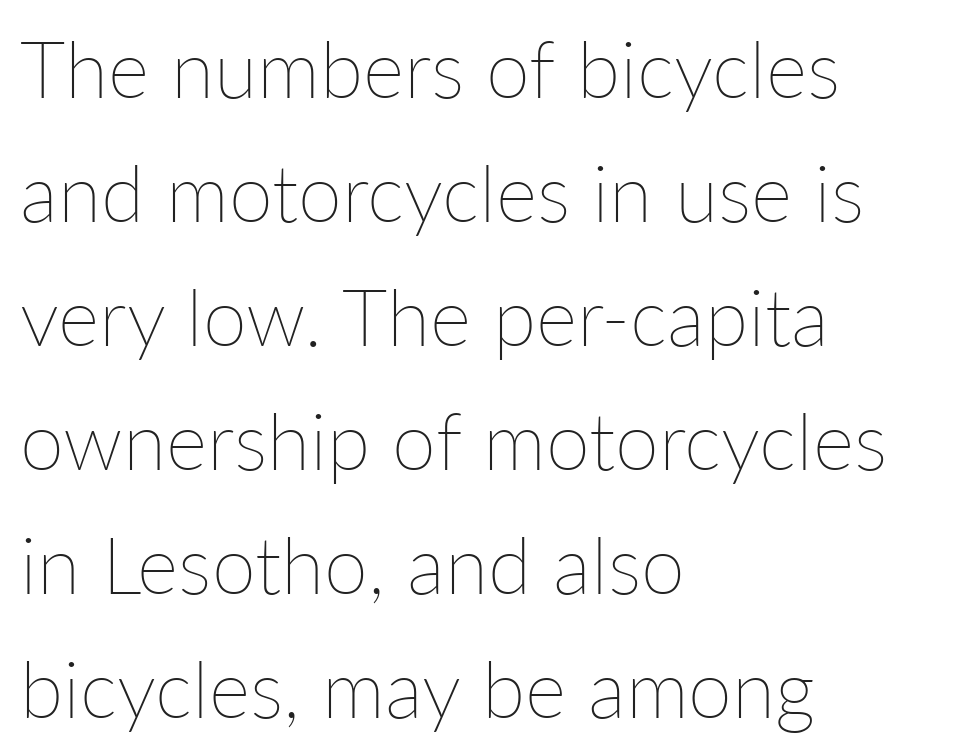
Q: Is the text bold? A: No.
Q: Is the text italic (slanted)? A: No, it is upright.
Q: Is the text underlined? A: No.
Q: How is the paragraph aligned? A: Left-aligned.
Q: Is the spacing between letters normal or unusually wide? A: Normal.
Q: Is the spacing between lines tight, normal or loose? A: Normal.
Q: Width (condensed, normal, or wide)? A: Normal.
Q: Stroke contrast? A: Low.
Q: x-height? A: Medium.
Q: Monospaced? A: No.
